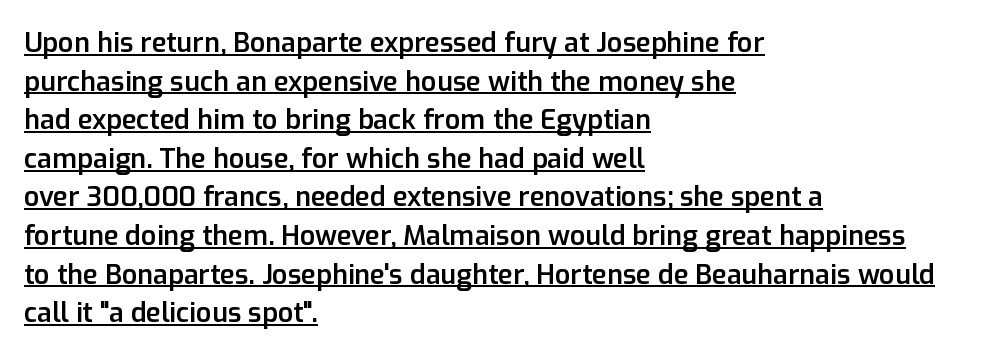
A typesetter would call this leading conventional body-copy spacing. If you drew a ruler down the left edge, every line would touch it. The rendering keeps characters at their native spacing. The lettering is marked with a stroke running underneath it.
